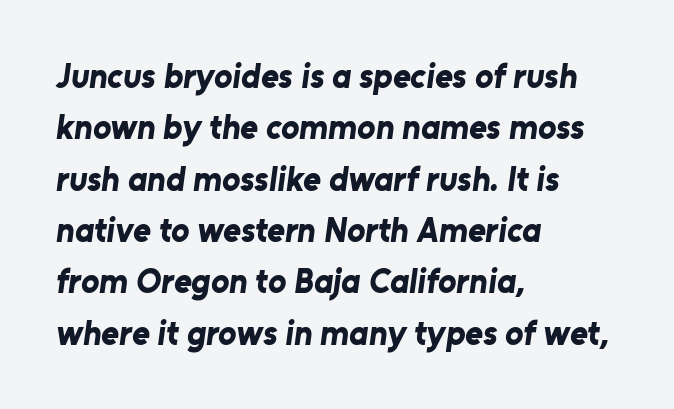
Q: Is the text bold? A: Yes.
Q: Is the typeface a serif or a sans-serif typeface? A: Sans-serif.
Q: Is the text underlined? A: No.
Q: How is the paragraph aligned? A: Left-aligned.
Q: Is the spacing between letters normal or unusually wide? A: Normal.
Q: Is the spacing between lines tight, normal or loose? A: Normal.
Q: Width (condensed, normal, or wide)? A: Normal.
Q: Stroke contrast? A: Low.
Q: x-height? A: Medium.
Q: Monospaced? A: No.
